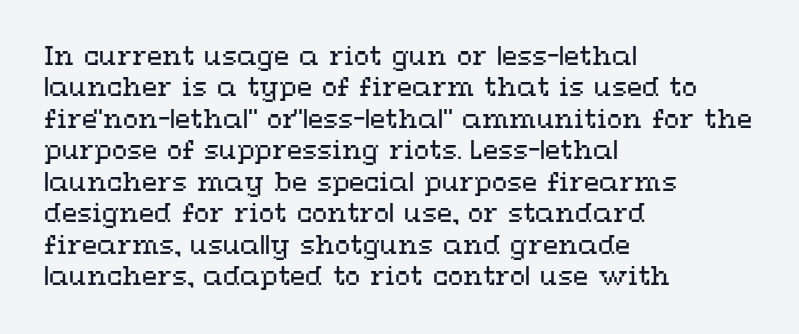
The image shows 25 px text type, upright; set left-aligned, normal line spacing (1.26x), normal letter spacing, not underlined.
